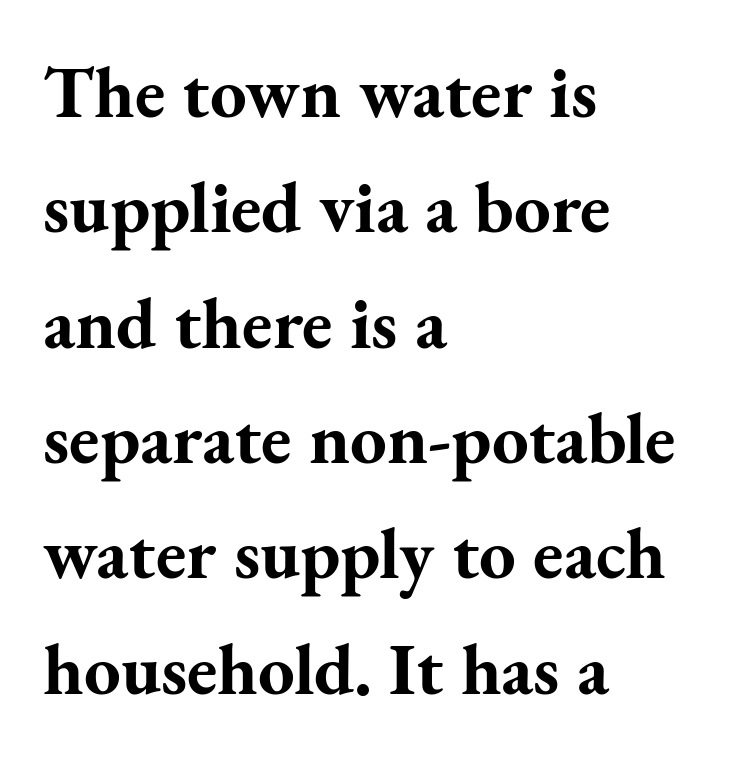
Type style note: has serifs. A dark, heavy texture on the line: the type is bold. Has an underline been added? It has not. Leading matches the norm, producing a regular column.
